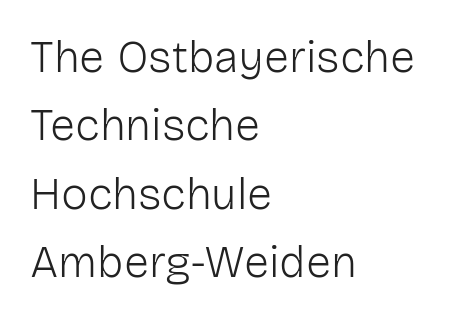
The area under the type is left untouched. A typesetter would call this leading conventional body-copy spacing. Where is the straight margin? On the left. What stands out about the letter spacing? Nothing — it is the standard amount. To sum up the face: it is a sans, with no serifs. Do the letters lean? They stand straight.
